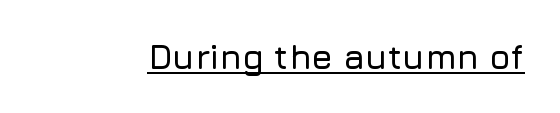
Inter-character spacing is left at the font's built-in metrics. Rendered with straight, roman letterforms. In designer terms, the underline attribute is active on this setting. The face used here is proportionally spaced, like ordinary book or web type.
